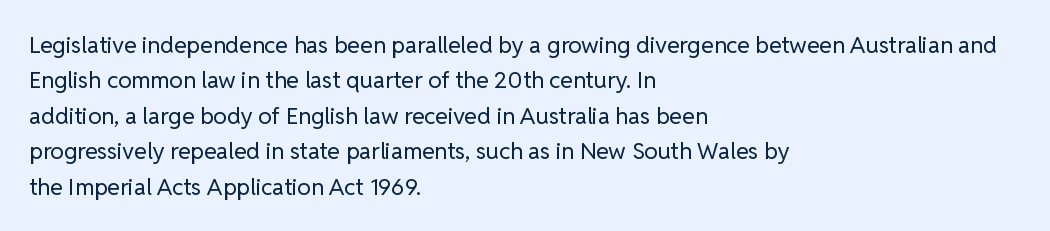
{"italic": "no", "bold": "no", "underline": "no", "align": "left", "line_spacing": "normal", "line_spacing_ratio": 1.54, "letter_spacing": "normal", "letter_spacing_em": 0.0, "glyph_px": 23}
